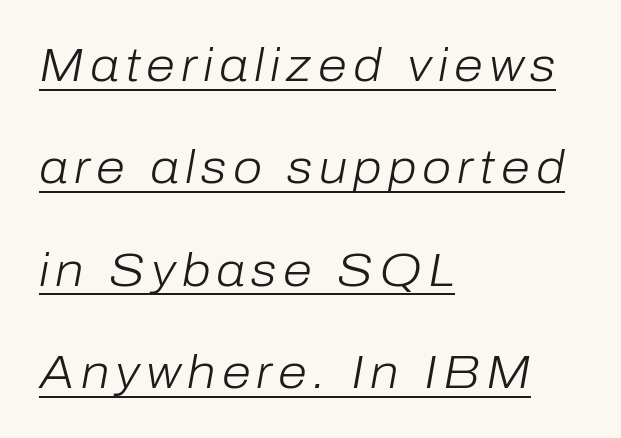
The image shows 47 px light type, italic (leaning right); set left-aligned, loose line spacing (2.18x), underlined; low stroke contrast and a medium x-height.
